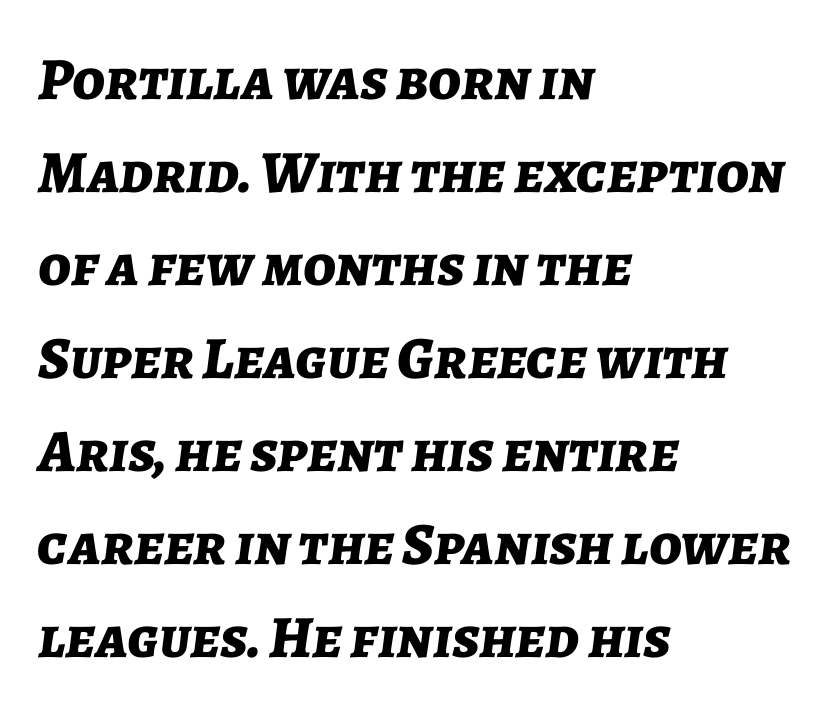
All the whitespace from short lines collects on the right. You could not count columns in this text — the font is proportionally spaced. As a designer I'd log this as weight 700, bold. A typesetter would call this zero additional tracking. Compared with ordinary roman type, these characters are visibly tilted. The baseline area is clear.
